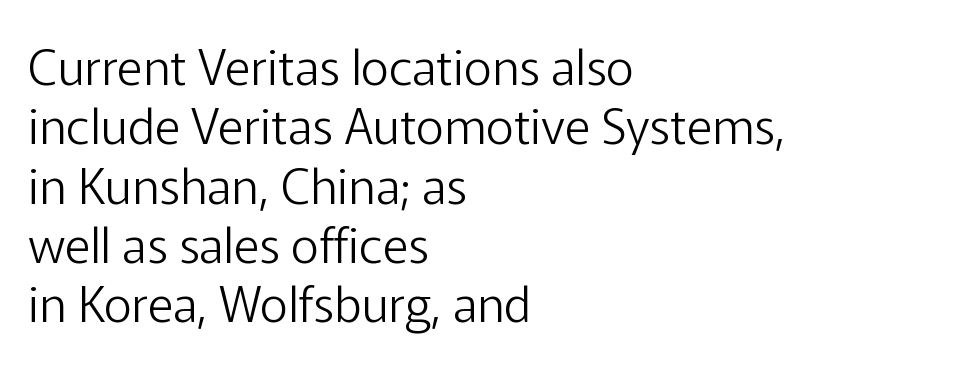
{"serif": "no", "italic": "no", "bold": "no", "weight": "light", "width": "normal", "stroke_contrast": "low", "x_height": "medium", "monospaced": "no", "underline": "no", "align": "left", "line_spacing_ratio": 1.21, "letter_spacing": "normal", "letter_spacing_em": 0.0, "glyph_px": 49}
